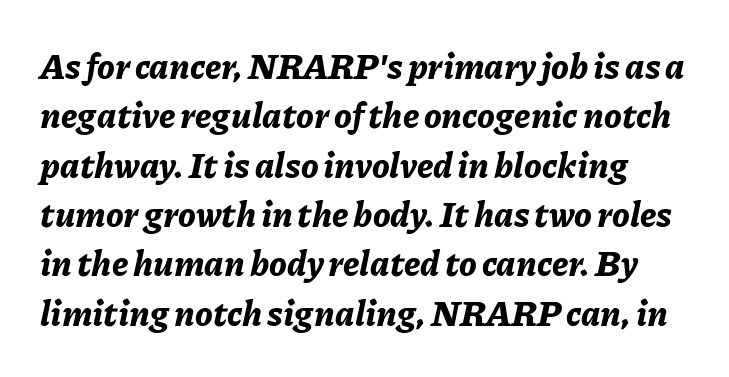
{"italic": "yes", "lean": "right", "slant_degrees": 11, "bold": "yes", "weight": "bold", "width": "normal", "stroke_contrast": "low", "x_height": "medium", "monospaced": "no", "underline": "no", "line_spacing": "normal", "line_spacing_ratio": 1.41, "letter_spacing": "normal", "letter_spacing_em": 0.0, "glyph_px": 35}
